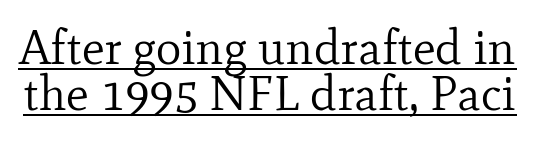
Q: Is the text bold? A: No.
Q: Is the text italic (slanted)? A: No, it is upright.
Q: Is the typeface a serif or a sans-serif typeface? A: Serif.
Q: Is the text underlined? A: Yes.
Q: Is the spacing between letters normal or unusually wide? A: Normal.
Q: Is the spacing between lines tight, normal or loose? A: Tight.
Q: Width (condensed, normal, or wide)? A: Normal.
Q: Stroke contrast? A: Low.
Q: x-height? A: Small.
Q: Monospaced? A: No.
